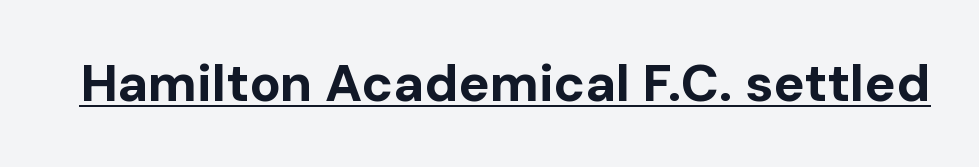
The font's upright variant was chosen for this text. Heft: maximum for text — a bold. No extra tracking has been applied to these lines. These characters rest on top of a visible drawn line.
